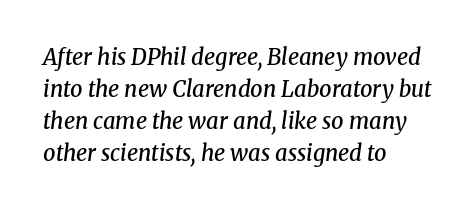
No word sits above an underline. Compared with a centered layout, this one pins lines to the left instead. A typesetter would call this zero additional tracking. Successive baselines arrive at the customary interval.
